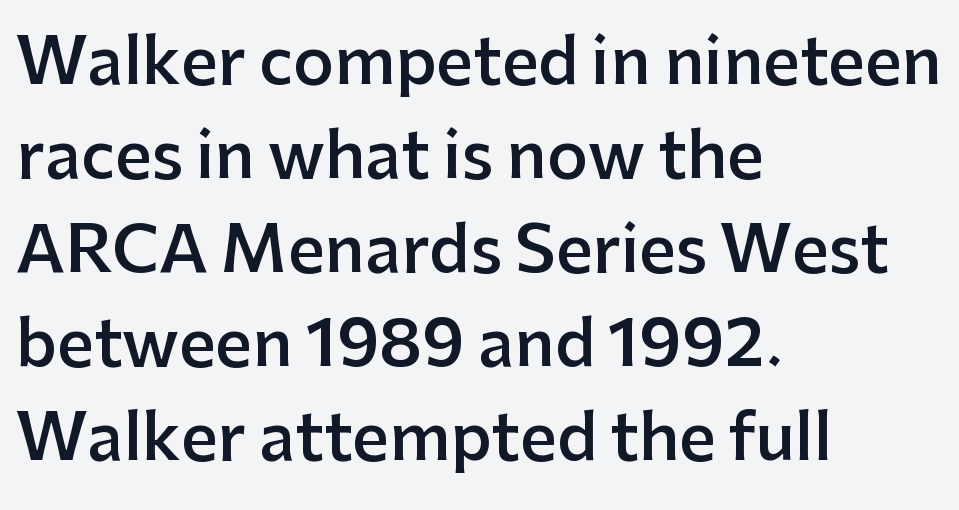
The image shows 64 px semibold sans-serif type, upright; set left-aligned, normal line spacing (1.47x), normal letter spacing, not underlined; low stroke contrast and a medium x-height.
